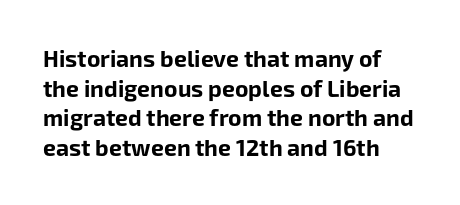
The image shows 23 px bold type, upright; set left-aligned, normal line spacing (1.29x), normal letter spacing, not underlined.
